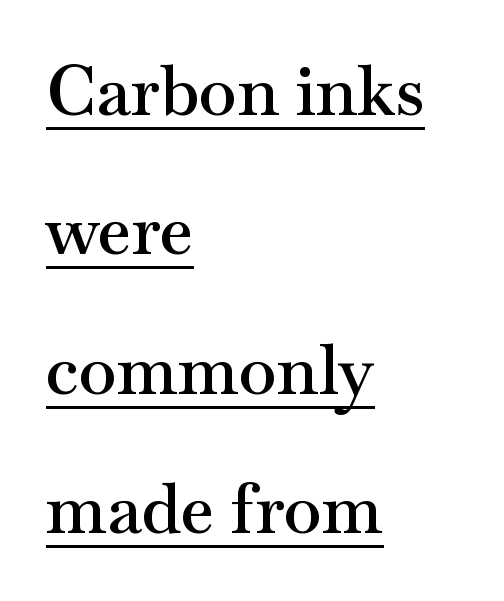
Q: Is the text bold? A: Semi-bold.
Q: Is the text italic (slanted)? A: No, it is upright.
Q: Is the typeface a serif or a sans-serif typeface? A: Serif.
Q: Is the text underlined? A: Yes.
Q: How is the paragraph aligned? A: Left-aligned.
Q: Is the spacing between letters normal or unusually wide? A: Normal.
Q: Is the spacing between lines tight, normal or loose? A: Loose.
Q: Width (condensed, normal, or wide)? A: Wide.
Q: Stroke contrast? A: Medium.
Q: x-height? A: Small.
Q: Monospaced? A: No.
